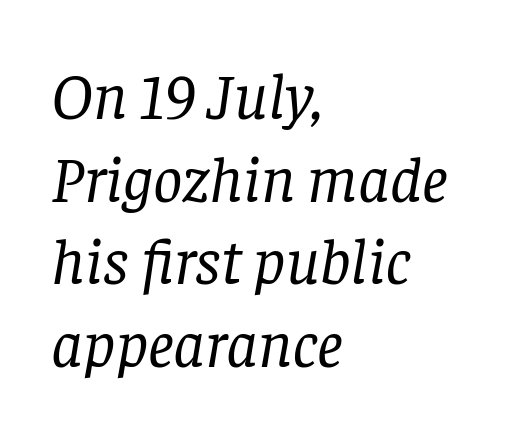
The image shows 65 px regular-weight serif type, italic (leaning right); set left-aligned, normal line spacing (1.27x), normal letter spacing, not underlined; low stroke contrast and a large x-height.
